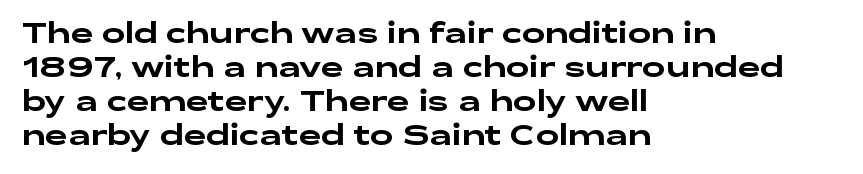
Q: Is the text italic (slanted)? A: No, it is upright.
Q: Is the typeface a serif or a sans-serif typeface? A: Sans-serif.
Q: Is the text underlined? A: No.
Q: How is the paragraph aligned? A: Left-aligned.
Q: Is the spacing between letters normal or unusually wide? A: Normal.
Q: Width (condensed, normal, or wide)? A: Wide.
Q: Stroke contrast? A: Low.
Q: x-height? A: Medium.
Q: Monospaced? A: No.
